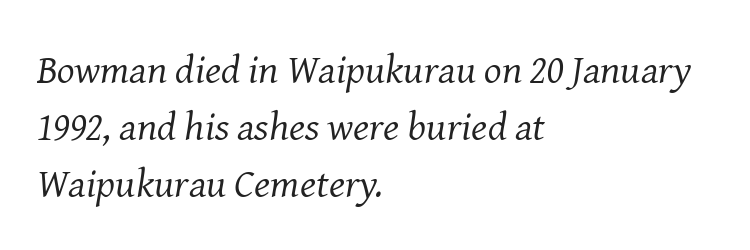
The image shows 41 px regular-weight serif type, italic (leaning right); set left-aligned, normal line spacing (1.39x), normal letter spacing, not underlined; medium stroke contrast and a medium x-height.
